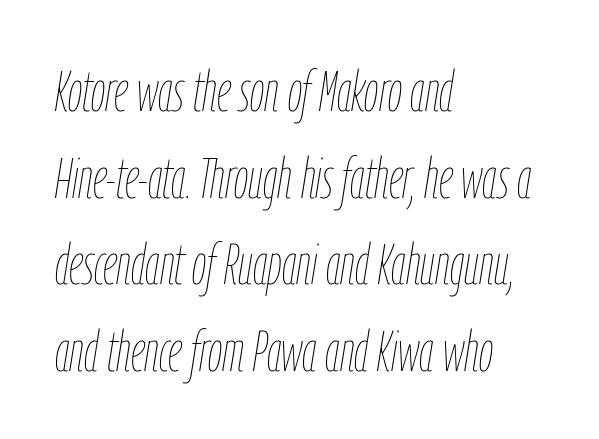
A student would call this left alignment; a typographer would say flush left, rag right. Stems and bowls with no extra thickness — not bold. Looking at the ascenders, they clearly lean. Rule under the text: the space is simply empty. There is no visible air inserted between adjacent glyphs.
